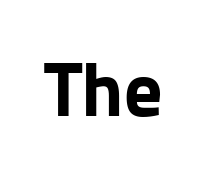
Honestly, there is no underline to notice here at all. You could not count columns in this text — the font is proportionally spaced. The typography opts for an upright posture over an oblique one. A full-strength bold gives these letters their thick strokes.
